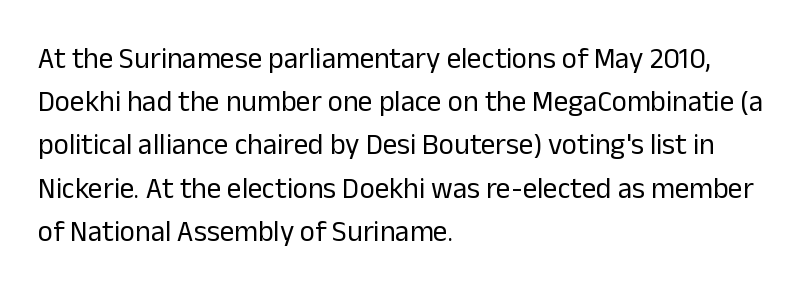
Observe the absence of serifs on each vertical stroke in this sample. Short and long lines alike share a common starting point at left. Think standard paragraph weight, or any step lighter than that. The rendering uses natural spacing where letterforms have individual widths. Glyph-to-glyph distance matches everyday printed text. The lettering stays uniformly vertical, giving the passage a roman look.
